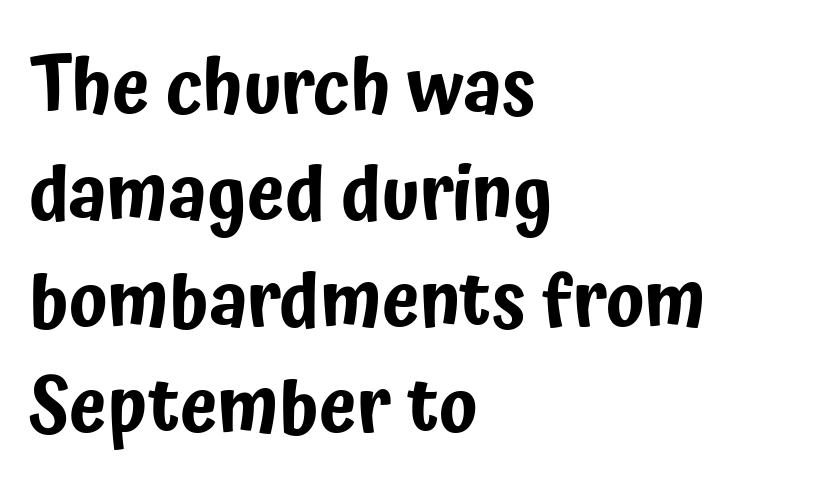
{"serif": "no", "italic": "no", "width": "condensed", "stroke_contrast": "low", "x_height": "medium", "monospaced": "no", "underline": "no", "align": "left", "line_spacing": "normal", "line_spacing_ratio": 1.4, "letter_spacing": "normal", "letter_spacing_em": 0.0, "glyph_px": 76}
